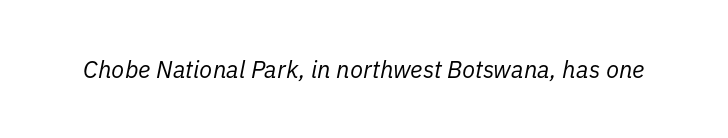
No extra tracking has been applied to these lines. The cut favours lightness, reaching ordinary text weight at its darkest. Is the type slanted? Yes — the strokes lean at a clear angle. Underline: absent.
